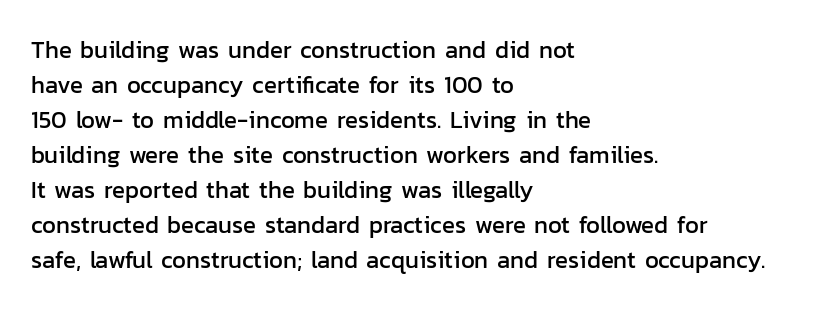
{"italic": "no", "underline": "no", "align": "left", "line_spacing": "normal", "line_spacing_ratio": 1.46, "letter_spacing": "normal", "letter_spacing_em": 0.0, "glyph_px": 24}
